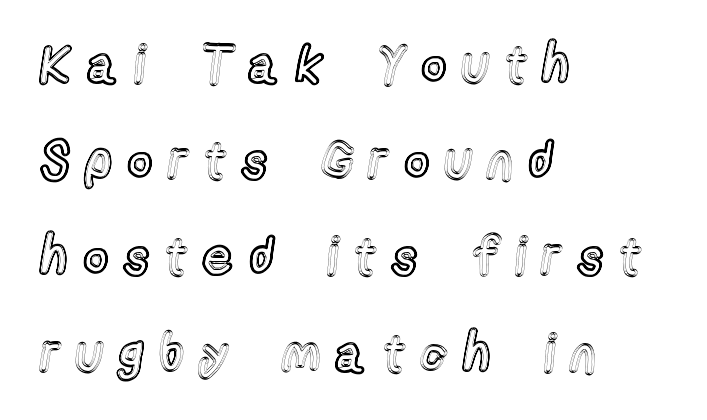
This sample has the flowing, uneven cadence of proportional lettering. The rendering inserts visible extra space after every character. Check the space under the baseline: it is left empty.
